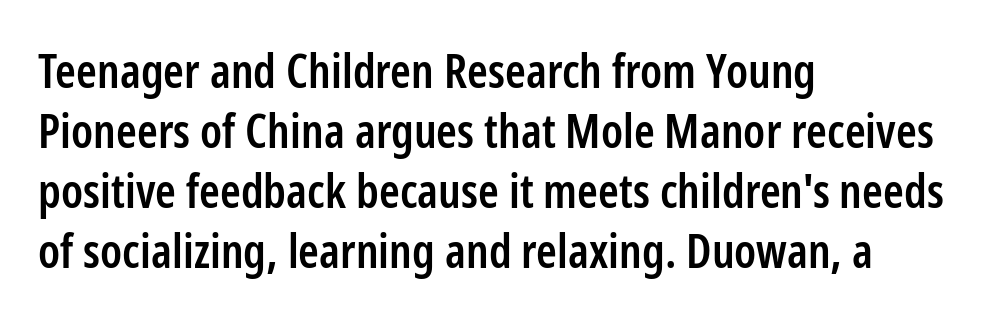
{"serif": "no", "italic": "no", "bold": "semi", "weight": "semibold", "width": "condensed", "stroke_contrast": "low", "x_height": "medium", "monospaced": "no", "underline": "no", "align": "left", "line_spacing": "normal", "line_spacing_ratio": 1.28, "letter_spacing": "normal", "letter_spacing_em": 0.0, "glyph_px": 47}
